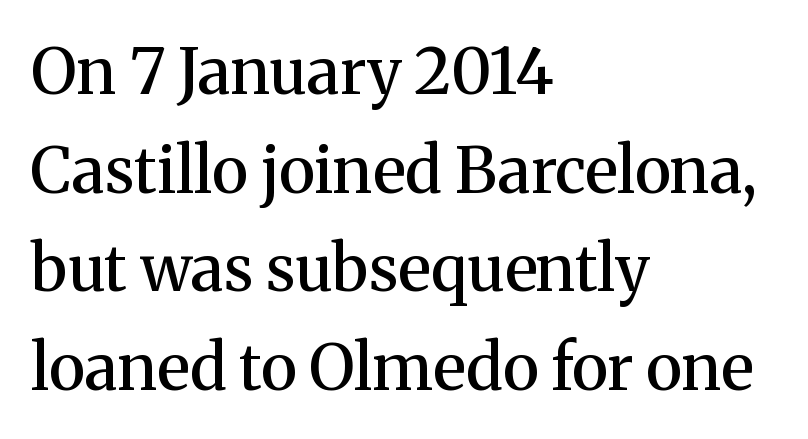
Q: Is the text bold? A: Semi-bold.
Q: Is the text italic (slanted)? A: No, it is upright.
Q: Is the typeface a serif or a sans-serif typeface? A: Serif.
Q: Is the text underlined? A: No.
Q: How is the paragraph aligned? A: Left-aligned.
Q: Is the spacing between letters normal or unusually wide? A: Normal.
Q: Is the spacing between lines tight, normal or loose? A: Normal.
Q: Width (condensed, normal, or wide)? A: Normal.
Q: Stroke contrast? A: Medium.
Q: x-height? A: Medium.
Q: Monospaced? A: No.
